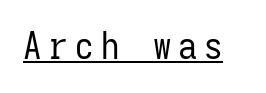
The image shows 37 px regular-weight, condensed sans-serif type, upright, monospaced; set unusually wide letter spacing (+0.2 em), underlined; low stroke contrast and a medium x-height.
